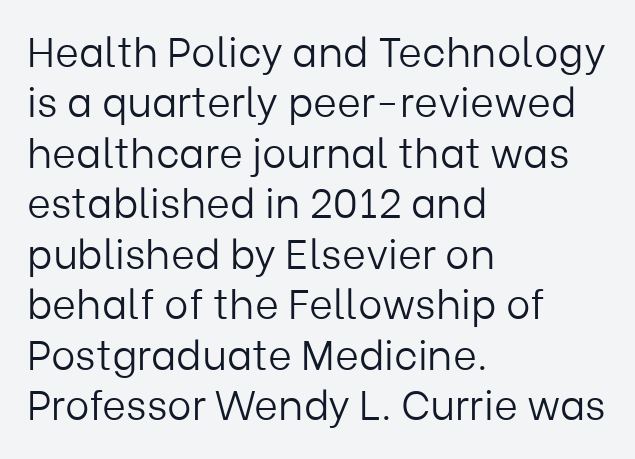
Q: Is the text bold? A: No.
Q: Is the text italic (slanted)? A: No, it is upright.
Q: Is the typeface a serif or a sans-serif typeface? A: Sans-serif.
Q: Is the text underlined? A: No.
Q: How is the paragraph aligned? A: Left-aligned.
Q: Is the spacing between letters normal or unusually wide? A: Normal.
Q: Width (condensed, normal, or wide)? A: Normal.
Q: Stroke contrast? A: Low.
Q: x-height? A: Medium.
Q: Monospaced? A: No.
